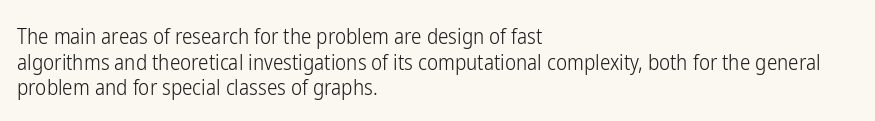
Q: Is the text bold? A: No.
Q: Is the text italic (slanted)? A: No, it is upright.
Q: Is the text underlined? A: No.
Q: How is the paragraph aligned? A: Left-aligned.
Q: Is the spacing between letters normal or unusually wide? A: Normal.
